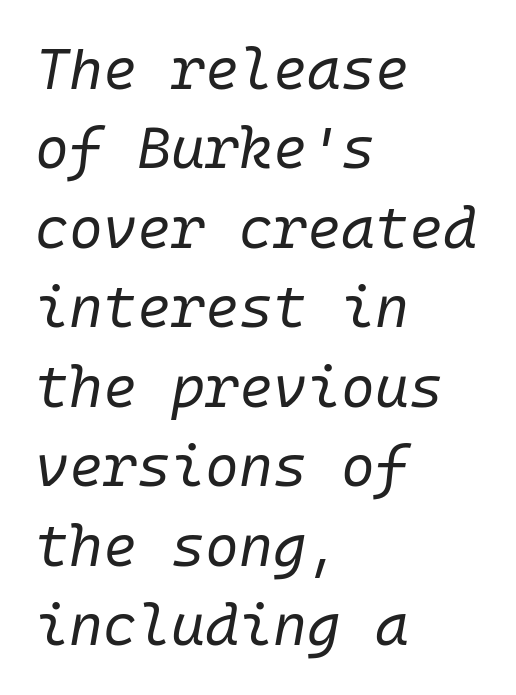
{"italic": "yes", "lean": "right", "slant_degrees": 10, "bold": "no", "weight": "regular", "width": "normal", "stroke_contrast": "low", "x_height": "medium", "underline": "no", "align": "left", "line_spacing": "normal", "line_spacing_ratio": 1.37, "letter_spacing": "normal", "letter_spacing_em": 0.0, "glyph_px": 58}
